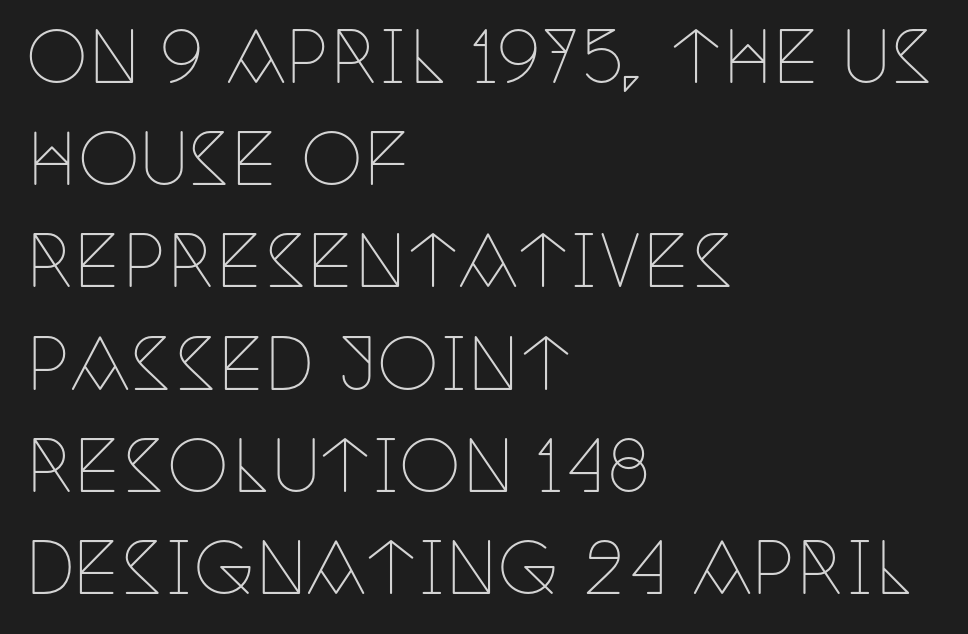
Q: Is the text bold? A: No.
Q: Is the text italic (slanted)? A: No, it is upright.
Q: Is the typeface a serif or a sans-serif typeface? A: Serif.
Q: Is the text underlined? A: No.
Q: How is the paragraph aligned? A: Left-aligned.
Q: Is the spacing between letters normal or unusually wide? A: Normal.
Q: Is the spacing between lines tight, normal or loose? A: Normal.
Q: Width (condensed, normal, or wide)? A: Condensed.
Q: Stroke contrast? A: Low.
Q: x-height? A: Large.
Q: Monospaced? A: No.
